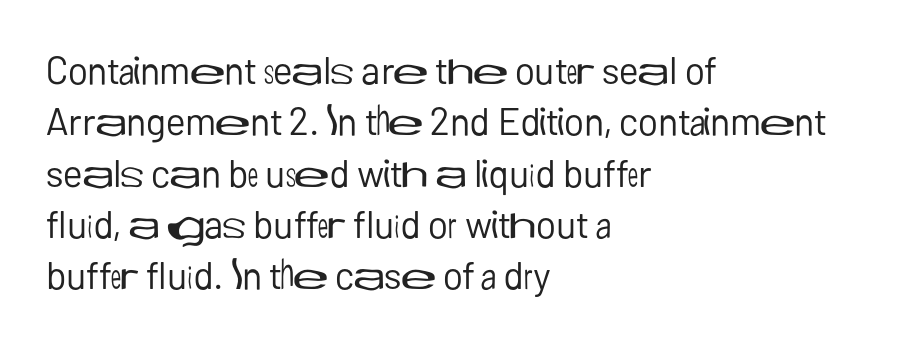
{"serif": "no", "italic": "no", "bold": "no", "weight": "regular", "width": "normal", "stroke_contrast": "low", "x_height": "medium", "monospaced": "no", "underline": "no", "align": "left", "line_spacing": "normal", "line_spacing_ratio": 1.35, "letter_spacing": "normal", "letter_spacing_em": 0.0, "glyph_px": 38}
